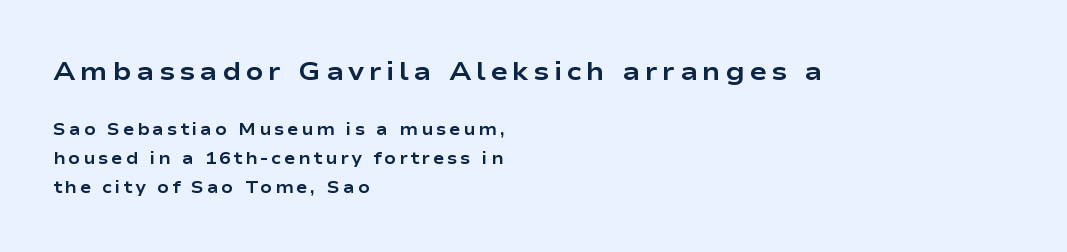
The image shows 26 px bold type, upright; set left-aligned, normal line spacing (1.68x), not underlined; the first (top) block is 1.53x larger.
